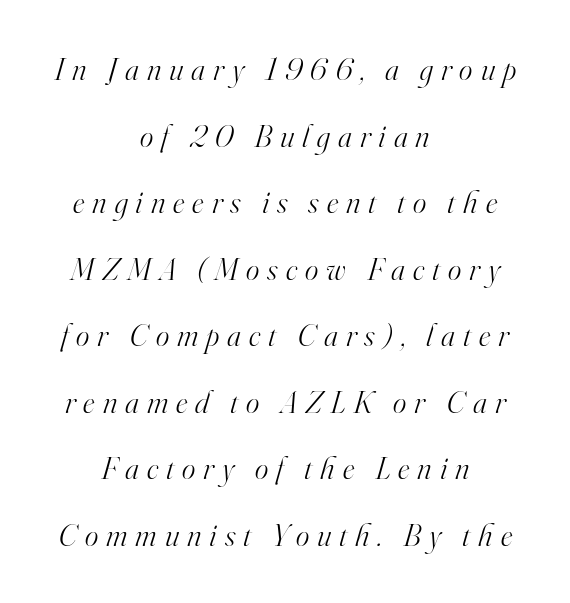
The image shows 32 px light serif type, italic (leaning right); set centered, loose line spacing (2.08x), unusually wide letter spacing (+0.25 em), not underlined; high stroke contrast and a small x-height.
